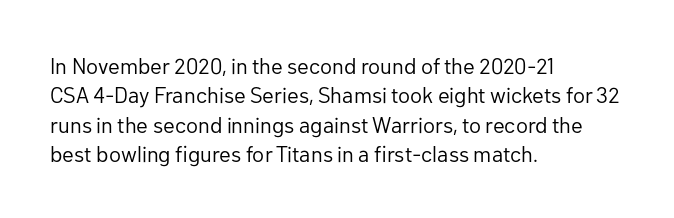
Q: Is the text bold? A: No.
Q: Is the text italic (slanted)? A: No, it is upright.
Q: Is the text underlined? A: No.
Q: How is the paragraph aligned? A: Left-aligned.
Q: Is the spacing between letters normal or unusually wide? A: Normal.
Q: Is the spacing between lines tight, normal or loose? A: Normal.
